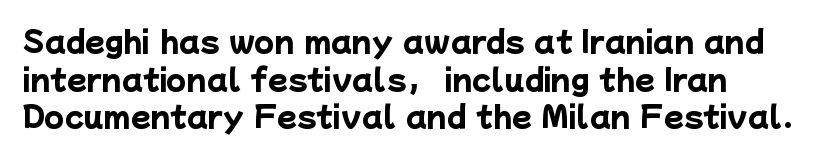
Letterform terminals end flat and unadorned throughout the passage. Plain, unruled lines of type. These lines sit exactly where default settings would place them. The tracking reads as untouched default to a designer's eye. The face used here has the dense, thick strokes of a bold. Note the varied advance widths — an 'i' is clearly narrower than an 'm'.
